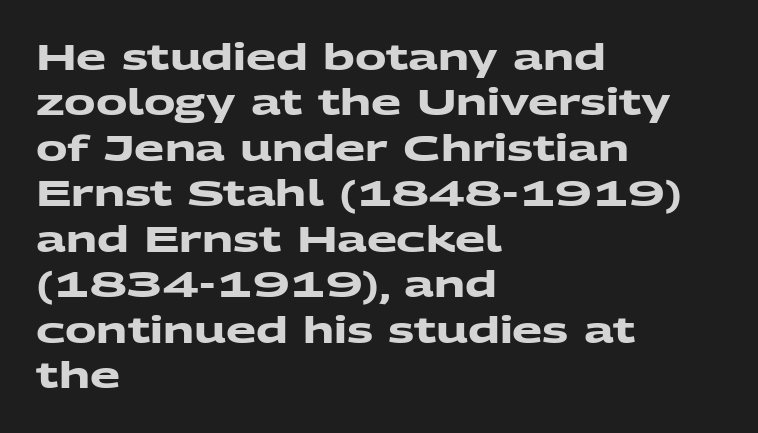
This is sans-serif lettering, the kind often seen on screens and signage. How are the letters spaced? Ordinarily, with no added tracking. These words are printed bold, with thick strokes throughout. Regular leading. Looks like regular typesetting: each glyph gets only the width it needs. Left-aligned paragraph, ragged on the right.
